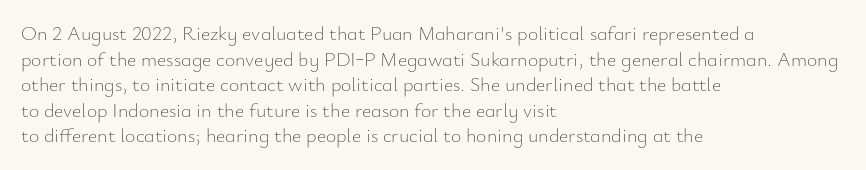
The weight would be labelled regular, book, light, or lighter still. Tall strokes in this sample are plumb rather than angled. These lines stack with their left ends in a neat column. Unmarked baselines from the first word to the last. Regular leading. A typesetter would call this zero additional tracking.
